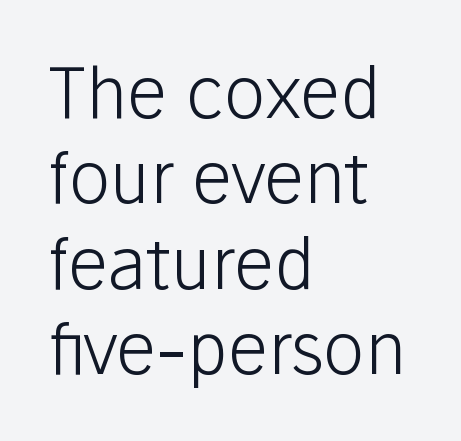
The image shows 70 px light sans-serif type, upright; set left-aligned, line spacing 1.22x, normal letter spacing, not underlined; low stroke contrast and a medium x-height.
